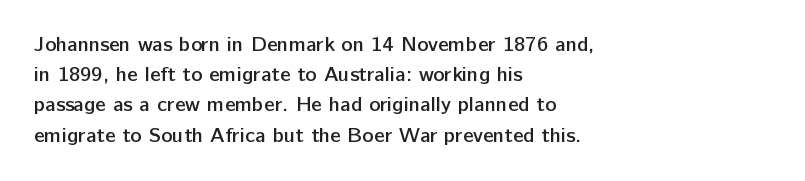
{"italic": "no", "bold": "semi", "underline": "no", "align": "left", "line_spacing": "normal", "line_spacing_ratio": 1.44, "letter_spacing": "normal", "letter_spacing_em": 0.0, "glyph_px": 21}
